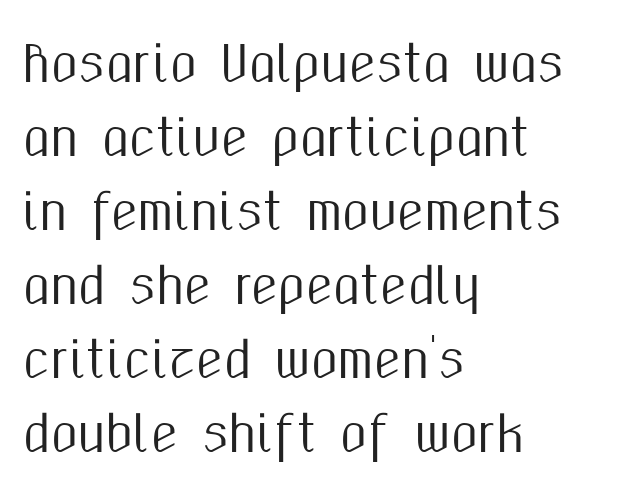
Regarding leading, the lines here are spaced in the standard way. Do the characters align in a grid? No, the font is proportional. Compared with a centered layout, this one pins lines to the left instead. Note: no serifs on the glyphs.
